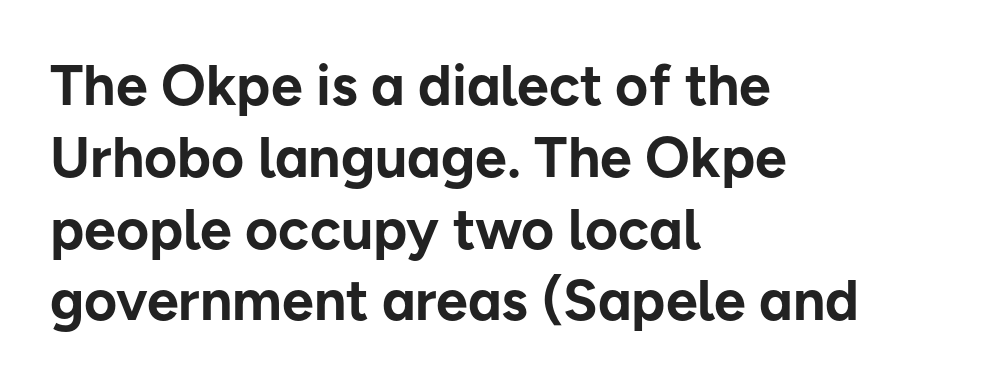
Q: Is the text bold? A: Yes.
Q: Is the text italic (slanted)? A: No, it is upright.
Q: Is the typeface a serif or a sans-serif typeface? A: Sans-serif.
Q: Is the text underlined? A: No.
Q: How is the paragraph aligned? A: Left-aligned.
Q: Is the spacing between letters normal or unusually wide? A: Normal.
Q: Is the spacing between lines tight, normal or loose? A: Normal.
Q: Width (condensed, normal, or wide)? A: Normal.
Q: Stroke contrast? A: Low.
Q: x-height? A: Medium.
Q: Monospaced? A: No.
